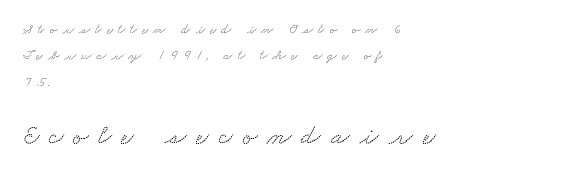
The image shows 28 px wide type; set left-aligned, line spacing 1.88x, unusually wide letter spacing (+0.35 em), not underlined; the second (bottom) block is 2.0x larger; low stroke contrast and a small x-height.
